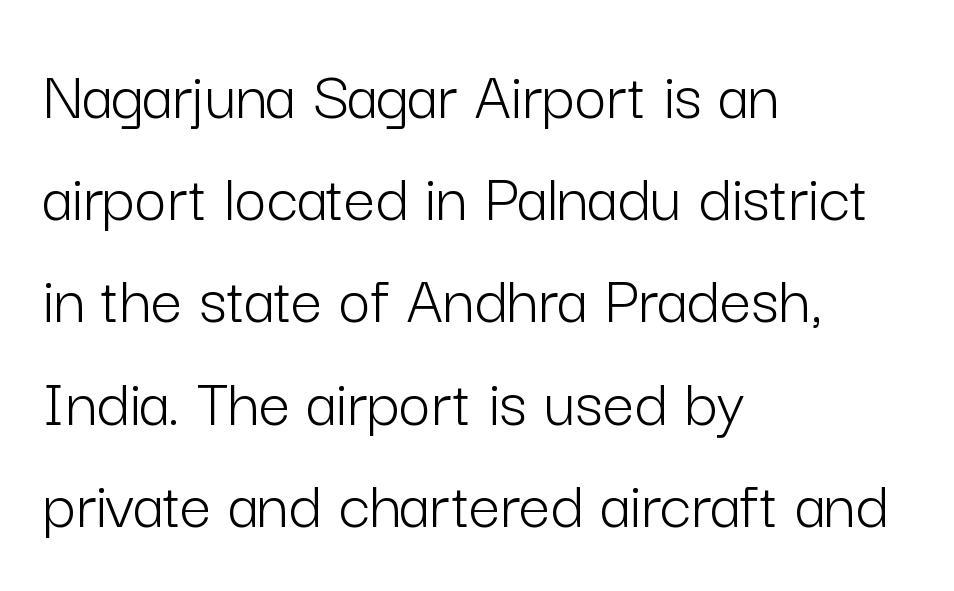
The setting favours the left margin, as ordinary paragraphs usually do. Each word holds together tightly as a unit, with standard inter-letter gaps. The typesetting does not lean heavy: it is not bold. One glance says typical: line gaps are just what's usual. Descenders are the only things crossing below the line. A roman cut, with each character standing at attention.
